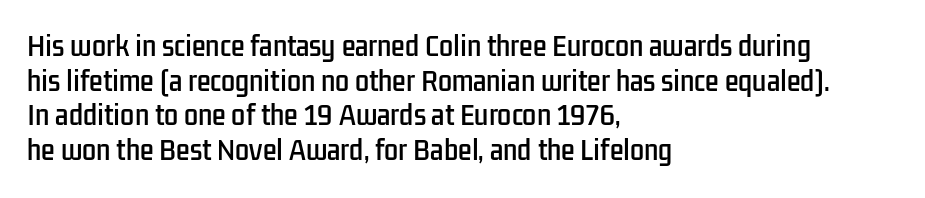
Q: Is the text italic (slanted)? A: No, it is upright.
Q: Is the text underlined? A: No.
Q: How is the paragraph aligned? A: Left-aligned.
Q: Is the spacing between letters normal or unusually wide? A: Normal.
Q: Is the spacing between lines tight, normal or loose? A: Normal.
